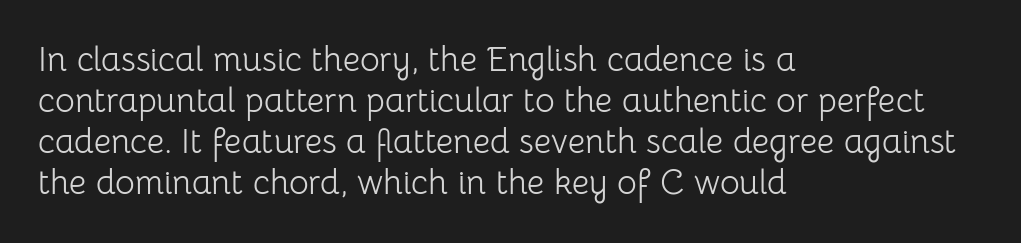
{"serif": "no", "italic": "no", "bold": "no", "weight": "light", "width": "normal", "stroke_contrast": "low", "x_height": "medium", "monospaced": "no", "underline": "no", "align": "left", "line_spacing_ratio": 1.21, "letter_spacing": "normal", "letter_spacing_em": 0.0, "glyph_px": 34}
